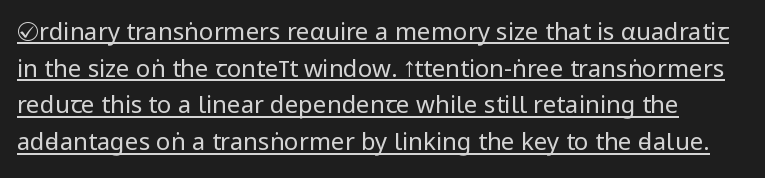
The image shows 24 px text type, upright; set normal line spacing (1.53x), normal letter spacing, underlined.
